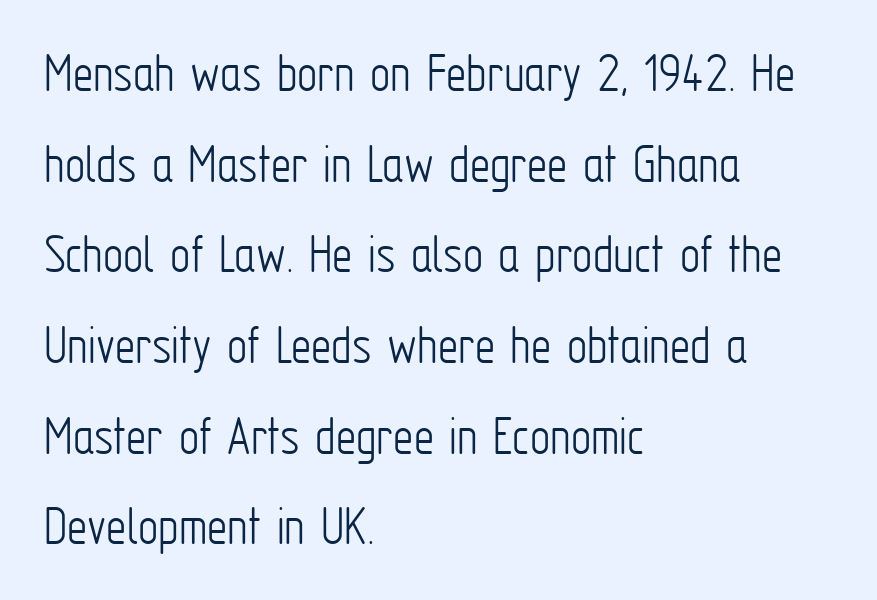
{"serif": "no", "italic": "no", "bold": "no", "weight": "light", "width": "condensed", "stroke_contrast": "low", "x_height": "medium", "monospaced": "no", "underline": "no", "align": "left", "line_spacing": "normal", "line_spacing_ratio": 1.59, "letter_spacing": "normal", "letter_spacing_em": 0.0, "glyph_px": 57}
